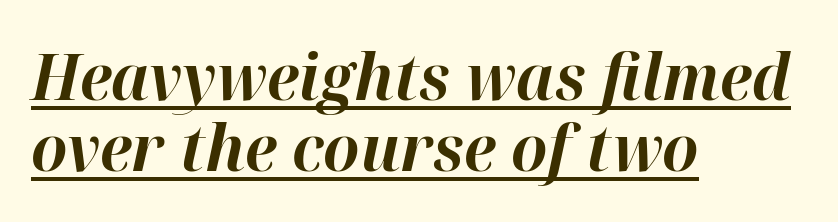
The image shows 64 px bold type, italic (leaning right); set left-aligned, tight line spacing (1.11x), normal letter spacing, underlined; high stroke contrast and a medium x-height.
